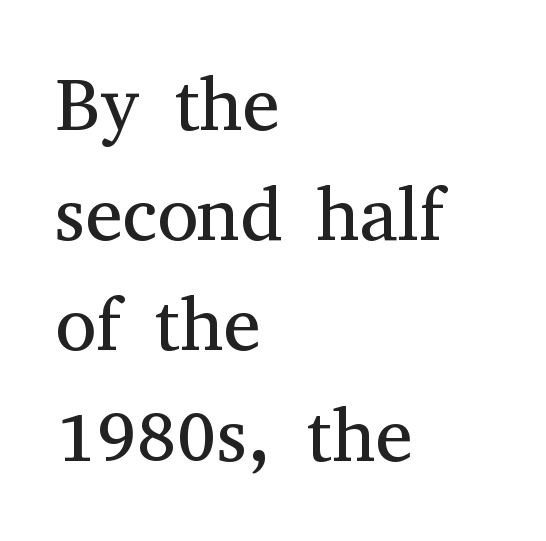
{"serif": "yes", "italic": "no", "bold": "no", "weight": "regular", "width": "normal", "stroke_contrast": "medium", "x_height": "medium", "monospaced": "no", "underline": "no", "align": "left", "line_spacing": "normal", "line_spacing_ratio": 1.47, "letter_spacing": "normal", "letter_spacing_em": 0.0, "glyph_px": 75}
